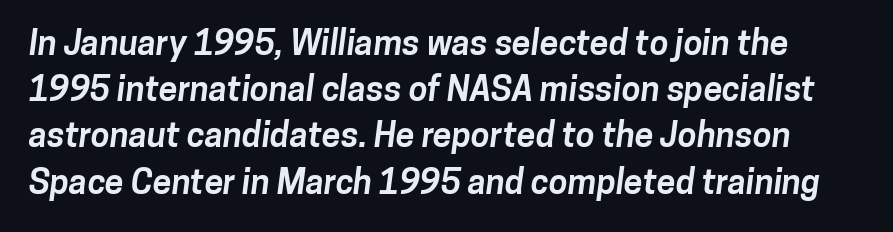
Q: Is the text bold? A: Yes.
Q: Is the typeface a serif or a sans-serif typeface? A: Sans-serif.
Q: Is the text underlined? A: No.
Q: Is the spacing between letters normal or unusually wide? A: Normal.
Q: Is the spacing between lines tight, normal or loose? A: Normal.
Q: Width (condensed, normal, or wide)? A: Normal.
Q: Stroke contrast? A: Low.
Q: x-height? A: Medium.
Q: Monospaced? A: No.
